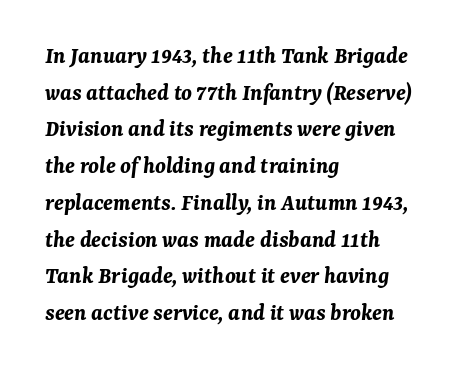
Does the weight exceed regular? Yes, all the way to bold. A classic flush-left, rag-right setting is used for this passage. One glance says typical: line gaps are just what's usual. Emphasis-style slanted type is in use.
